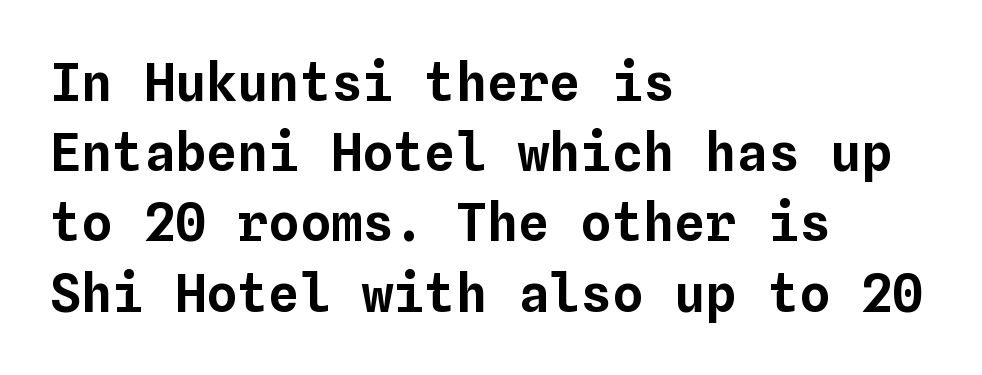
{"italic": "no", "width": "normal", "stroke_contrast": "low", "x_height": "medium", "monospaced": "yes", "underline": "no", "align": "left", "line_spacing": "normal", "line_spacing_ratio": 1.35, "letter_spacing": "normal", "letter_spacing_em": 0.0, "glyph_px": 52}
